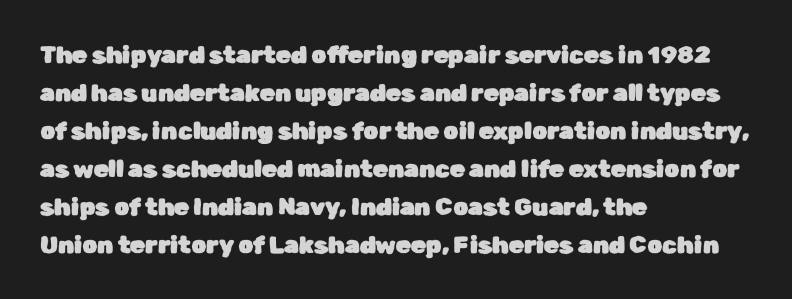
Q: Is the text italic (slanted)? A: No, it is upright.
Q: Is the text underlined? A: No.
Q: How is the paragraph aligned? A: Left-aligned.
Q: Is the spacing between letters normal or unusually wide? A: Normal.
Q: Is the spacing between lines tight, normal or loose? A: Normal.
